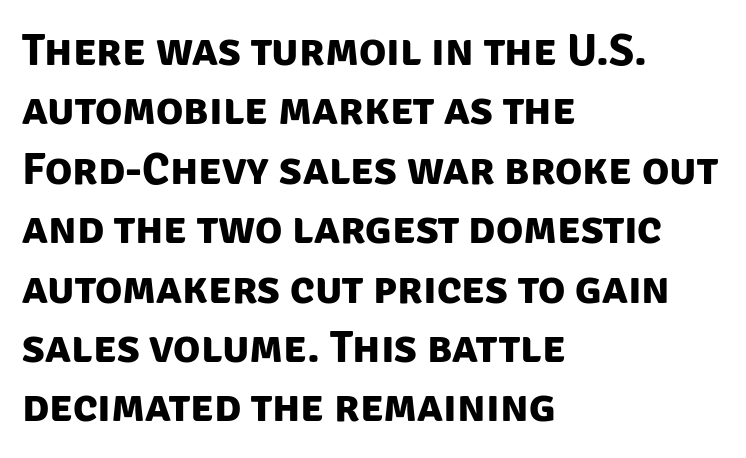
Q: Is the text bold? A: Yes.
Q: Is the typeface a serif or a sans-serif typeface? A: Sans-serif.
Q: Is the text underlined? A: No.
Q: How is the paragraph aligned? A: Left-aligned.
Q: Is the spacing between letters normal or unusually wide? A: Normal.
Q: Is the spacing between lines tight, normal or loose? A: Normal.
Q: Width (condensed, normal, or wide)? A: Normal.
Q: Stroke contrast? A: Low.
Q: x-height? A: Large.
Q: Monospaced? A: No.
